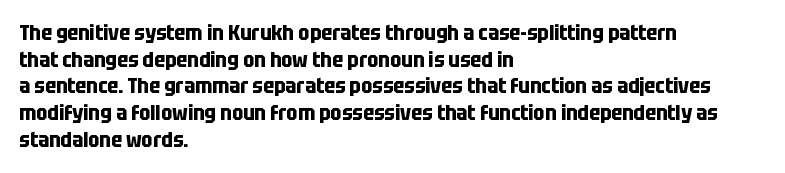
The image shows 21 px bold type, upright; set left-aligned, normal line spacing (1.27x), normal letter spacing, not underlined.
